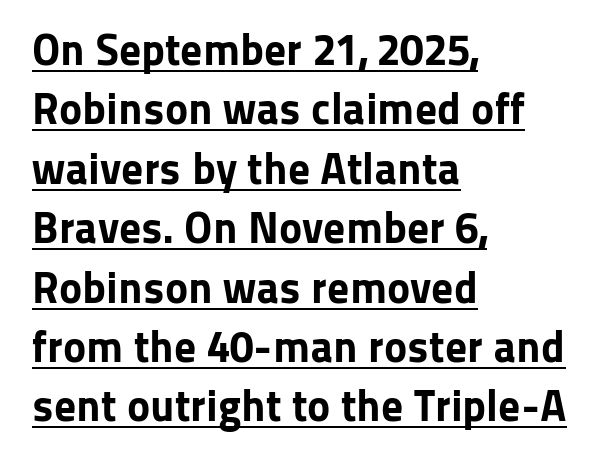
The image shows 44 px bold sans-serif type, upright; set left-aligned, normal line spacing (1.35x), normal letter spacing, underlined; low stroke contrast and a medium x-height.
